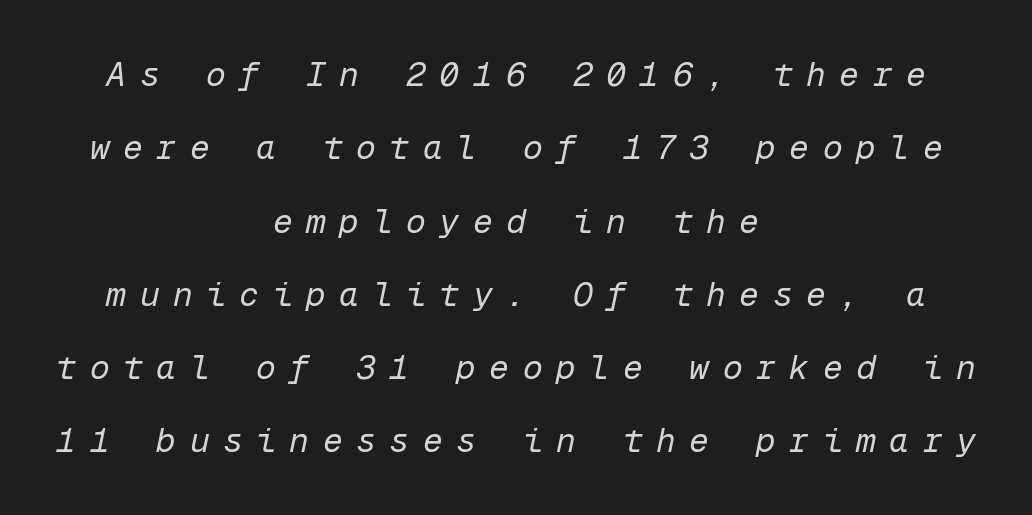
The image shows 33 px regular-weight type, italic (leaning right), monospaced; set centered, loose line spacing (2.22x), unusually wide letter spacing (+0.41 em), not underlined; low stroke contrast and a medium x-height.
